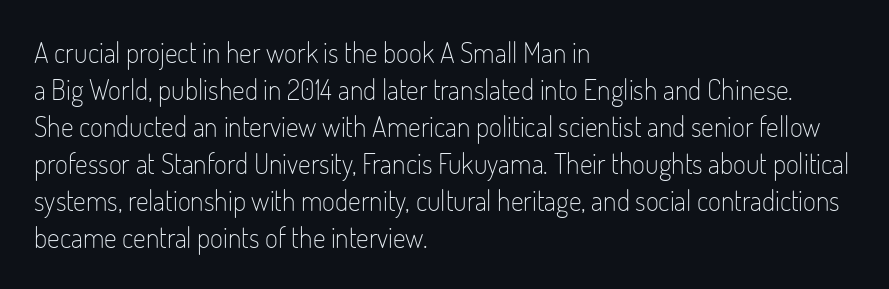
The type sits square on the baseline with zero lean. These lines keep a tight, regular rhythm from letter to letter. Is the stroke heavy? The answer is a plain regular-or-lighter. The passage shown stacks its lines at a standard gap.
